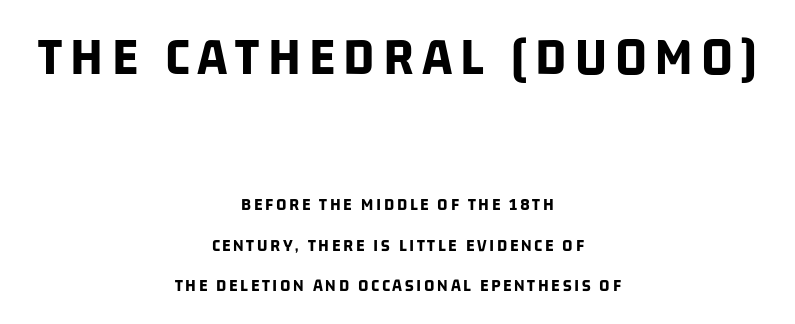
Q: Is the text bold? A: Yes.
Q: Is the typeface a serif or a sans-serif typeface? A: Sans-serif.
Q: Is the text underlined? A: No.
Q: How is the paragraph aligned? A: Centered.
Q: Is the spacing between lines tight, normal or loose? A: Loose.
Q: Which block of text is set in a larger size, the first (top) or the second (bottom)? A: The first (top) one.
Q: Width (condensed, normal, or wide)? A: Condensed.
Q: Stroke contrast? A: Low.
Q: x-height? A: Large.
Q: Monospaced? A: No.
